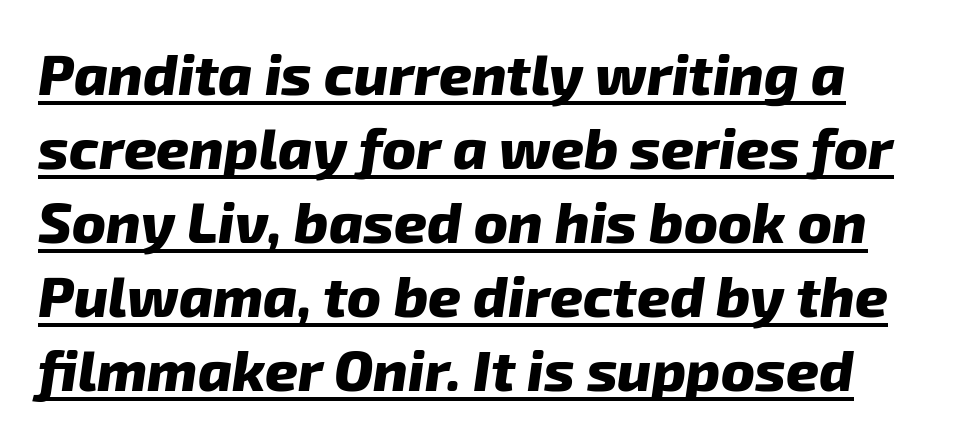
The image shows 57 px heavy type, italic (leaning right); set normal line spacing (1.3x), normal letter spacing, underlined; low stroke contrast and a medium x-height.
